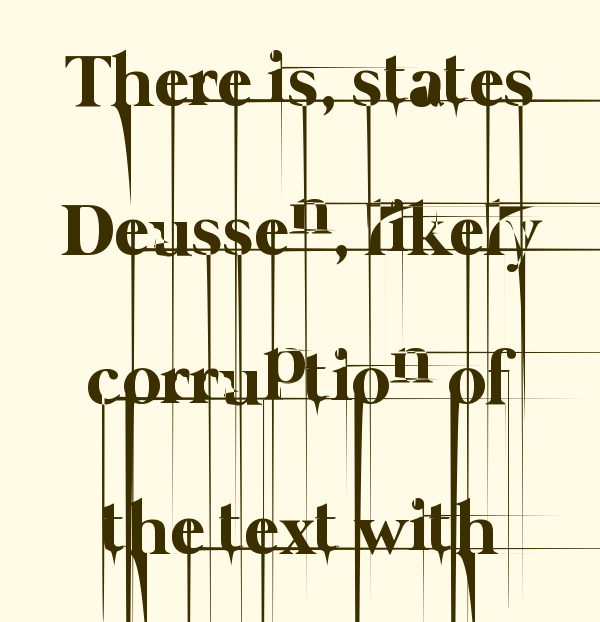
{"bold": "no", "weight": "thin", "width": "normal", "stroke_contrast": "low", "x_height": "medium", "monospaced": "no", "underline": "no", "align": "center", "line_spacing": "loose", "line_spacing_ratio": 1.99, "letter_spacing": "normal", "letter_spacing_em": 0.0, "glyph_px": 75}
